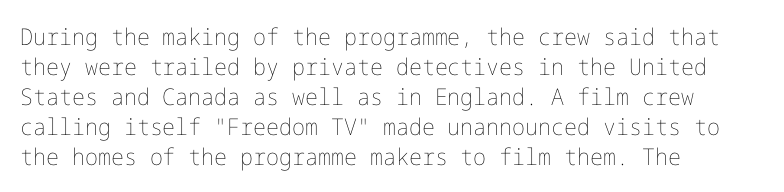
Q: Is the text bold? A: No.
Q: Is the text italic (slanted)? A: No, it is upright.
Q: Is the text underlined? A: No.
Q: How is the paragraph aligned? A: Left-aligned.
Q: Is the spacing between letters normal or unusually wide? A: Normal.
Q: Is the spacing between lines tight, normal or loose? A: Normal.
